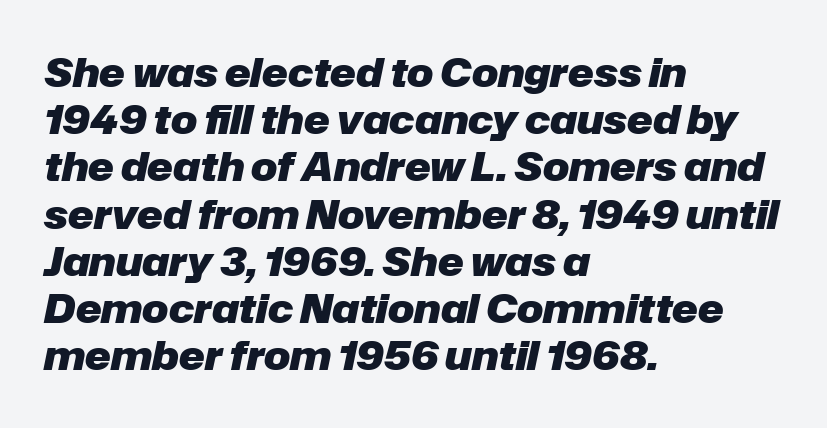
The image shows 39 px heavy type, italic (leaning right); set left-aligned, line spacing 1.21x, normal letter spacing, not underlined; low stroke contrast and a medium x-height.
